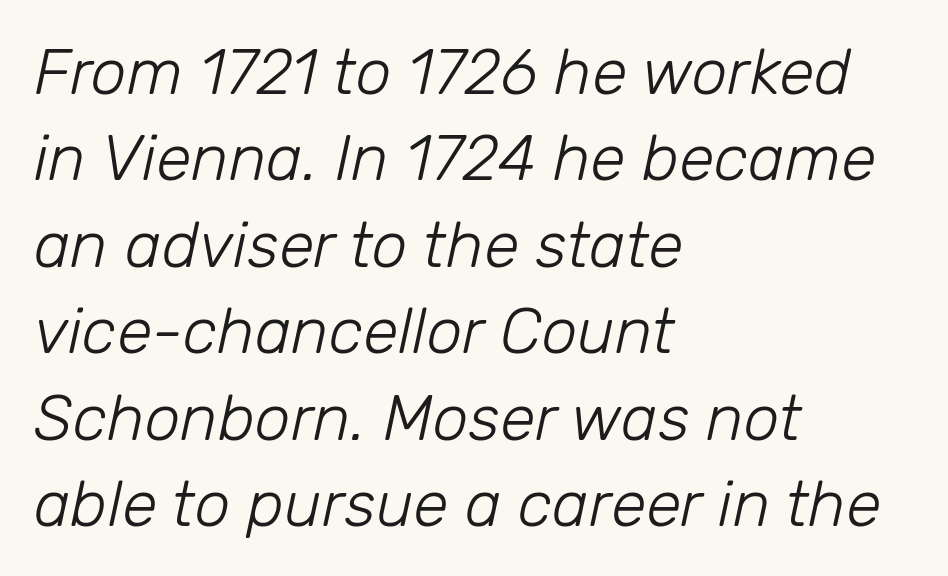
Which margin do the lines hug? The left one — the right edge is uneven. Looks like regular typesetting: each glyph gets only the width it needs. The letterforms sit at book weight or below. The block of text has a typical density, with ordinary space between rows. Observe the ordinary spacing: letters are neighbours, not strangers.
